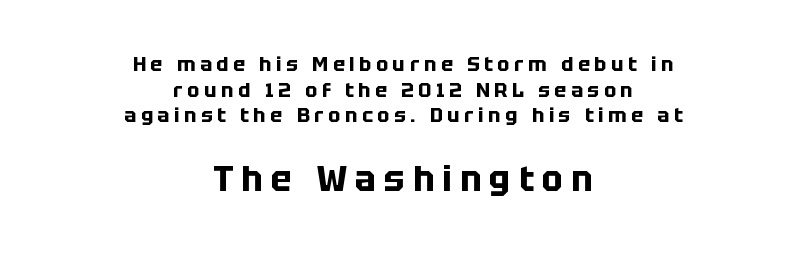
The image shows 35 px bold sans-serif type, upright; set centered, normal line spacing (1.28x), unusually wide letter spacing (+0.23 em), not underlined; the second (bottom) block is 1.75x larger; low stroke contrast and a large x-height.
